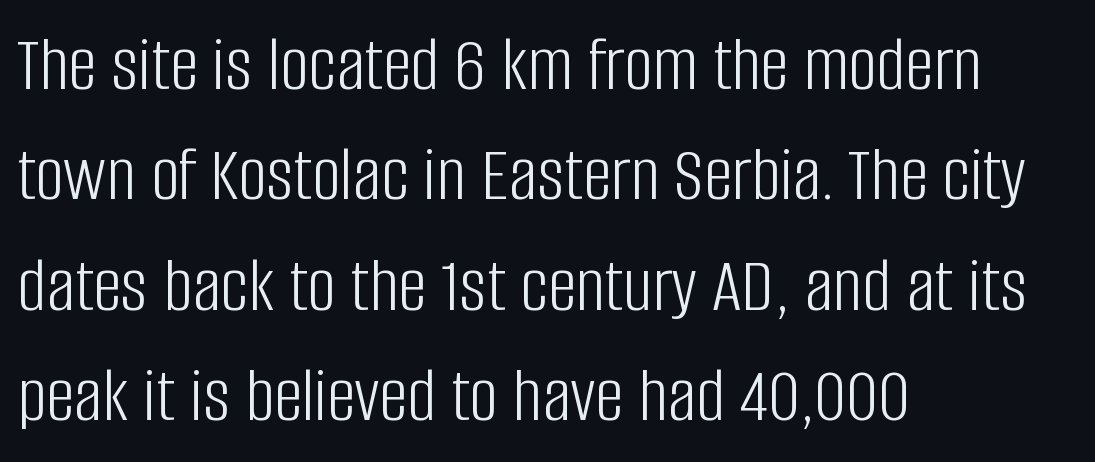
Q: Is the text bold? A: No.
Q: Is the text italic (slanted)? A: No, it is upright.
Q: Is the typeface a serif or a sans-serif typeface? A: Sans-serif.
Q: Is the text underlined? A: No.
Q: How is the paragraph aligned? A: Left-aligned.
Q: Is the spacing between letters normal or unusually wide? A: Normal.
Q: Is the spacing between lines tight, normal or loose? A: Normal.
Q: Width (condensed, normal, or wide)? A: Condensed.
Q: Stroke contrast? A: Low.
Q: x-height? A: Large.
Q: Monospaced? A: No.
